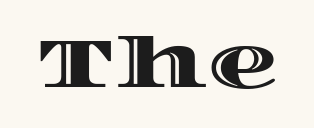
Q: Is the text italic (slanted)? A: No, it is upright.
Q: Is the text underlined? A: No.
Q: Is the spacing between letters normal or unusually wide? A: Normal.
Q: Width (condensed, normal, or wide)? A: Wide.
Q: x-height? A: Large.
Q: Monospaced? A: No.
